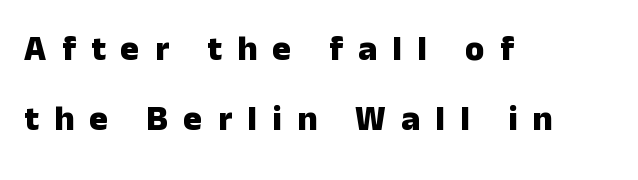
Q: Is the text bold? A: Yes.
Q: Is the text italic (slanted)? A: No, it is upright.
Q: Is the typeface a serif or a sans-serif typeface? A: Sans-serif.
Q: Is the text underlined? A: No.
Q: How is the paragraph aligned? A: Left-aligned.
Q: Is the spacing between letters normal or unusually wide? A: Unusually wide.
Q: Is the spacing between lines tight, normal or loose? A: Loose.
Q: Width (condensed, normal, or wide)? A: Normal.
Q: Stroke contrast? A: Low.
Q: x-height? A: Medium.
Q: Monospaced? A: No.
